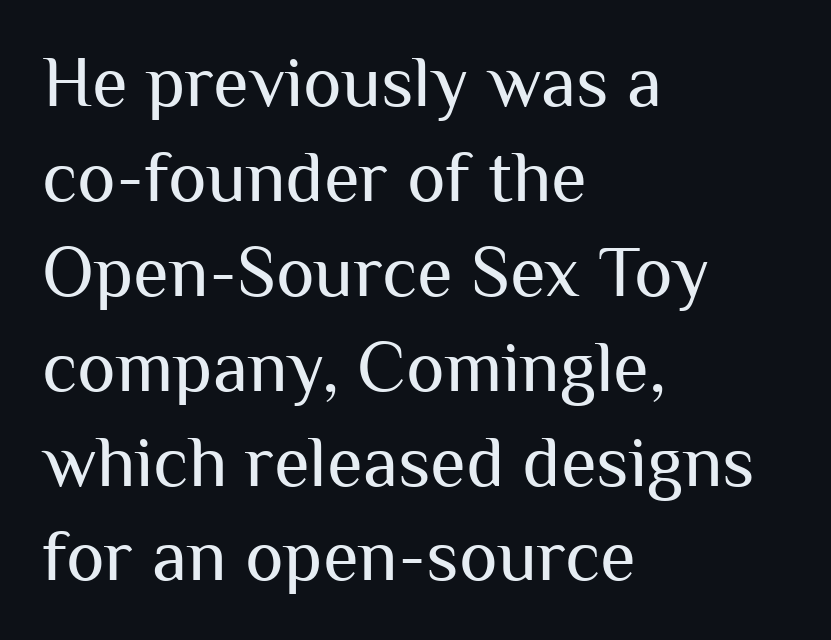
{"serif": "no", "italic": "no", "bold": "no", "weight": "regular", "width": "normal", "stroke_contrast": "medium", "x_height": "medium", "monospaced": "no", "underline": "no", "align": "left", "line_spacing": "normal", "line_spacing_ratio": 1.3, "letter_spacing": "normal", "letter_spacing_em": 0.0, "glyph_px": 73}
